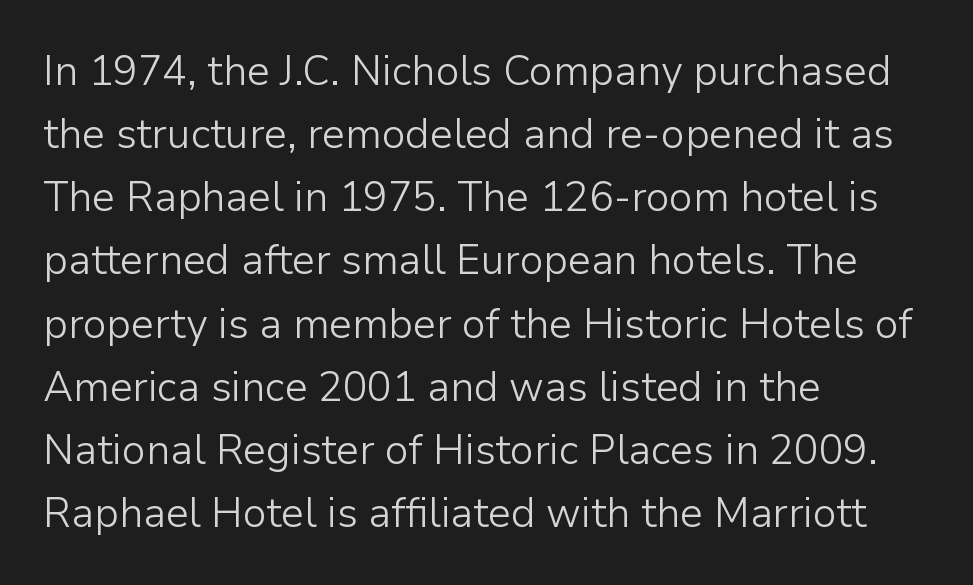
Nobody touched the tracking dial on this one. You could not count columns in this text — the font is proportionally spaced. The letters stand upright; this is a roman face. These lines are composed in type without serifs. The lines in this sample share a left origin and differ only in where they stop. One glance says typical: line gaps are just what's usual.
